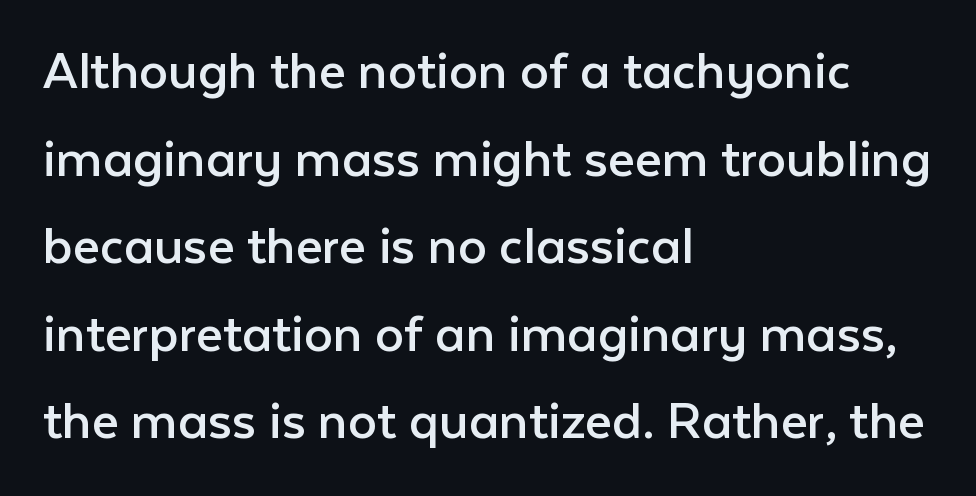
{"serif": "no", "italic": "no", "bold": "no", "weight": "regular", "width": "normal", "stroke_contrast": "low", "x_height": "medium", "monospaced": "no", "underline": "no", "align": "left", "line_spacing": "normal", "line_spacing_ratio": 1.51, "letter_spacing": "normal", "letter_spacing_em": 0.0, "glyph_px": 58}
